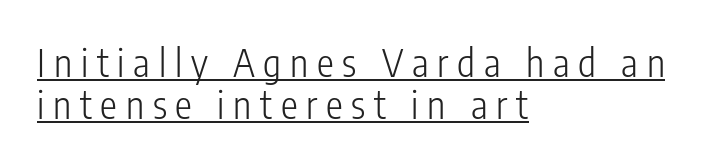
Does extra space separate the letters? Yes, quite a lot of it. Rows of type sit shoulder to shoulder in the vertical direction. The paragraph has a hard left edge and a soft right edge. Weight: regular or lighter. Quick note: underline on. These lines are composed in type without serifs.
